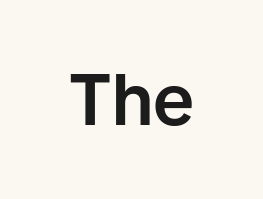
{"serif": "no", "italic": "no", "bold": "semi", "weight": "semibold", "width": "normal", "stroke_contrast": "low", "x_height": "medium", "monospaced": "no", "underline": "no", "letter_spacing": "normal", "letter_spacing_em": 0.0, "glyph_px": 73}
